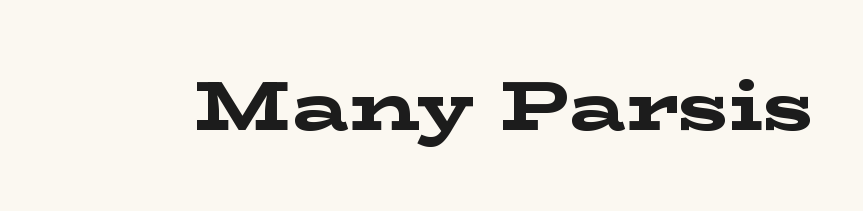
The image shows 70 px bold, wide serif type, upright; set normal letter spacing, not underlined; low stroke contrast and a medium x-height.
